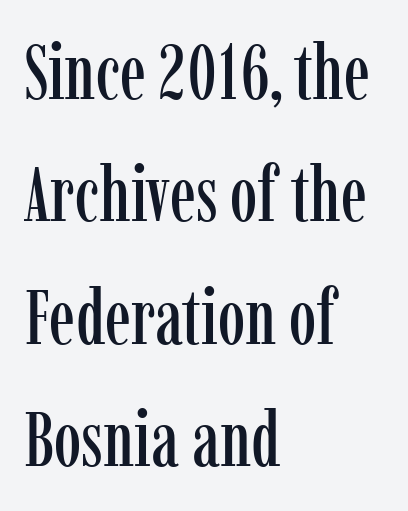
Honestly, there is no underline to notice here at all. What's the leading like? Ordinary, nothing unusual. This sample uses an upright cut, with every glyph sitting square on the baseline. These lines are rendered in a variable-pitch font. The rendering shows small feet on the letterforms — a serif design.
